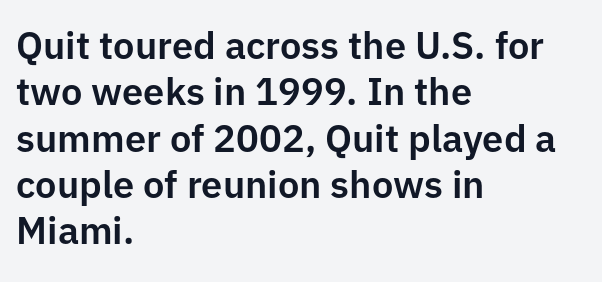
The specimen omits any rule beneath the text block's lines. Reading down the block, your eye returns to a fixed left position each line. The letters advance in unequal steps, a hallmark of proportional type. Observe the ordinary spacing: letters are neighbours, not strangers. Nope, not italic — everything's standing straight. This rendering employs a face without finishing strokes, i.e., a sans-serif.
